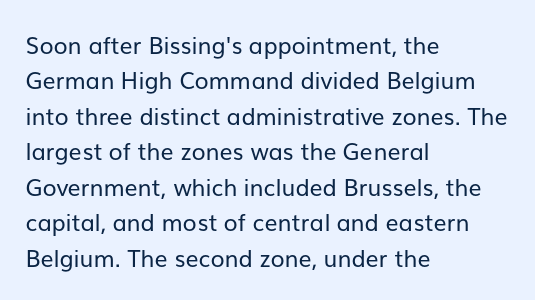
{"italic": "no", "bold": "no", "underline": "no", "align": "left", "line_spacing": "normal", "line_spacing_ratio": 1.54, "letter_spacing": "normal", "letter_spacing_em": 0.0, "glyph_px": 23}
